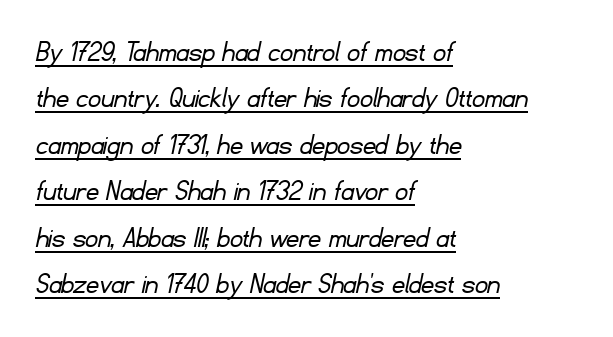
The image shows 31 px light sans-serif type; set left-aligned, normal line spacing (1.5x), normal letter spacing, underlined; low stroke contrast and a small x-height.
